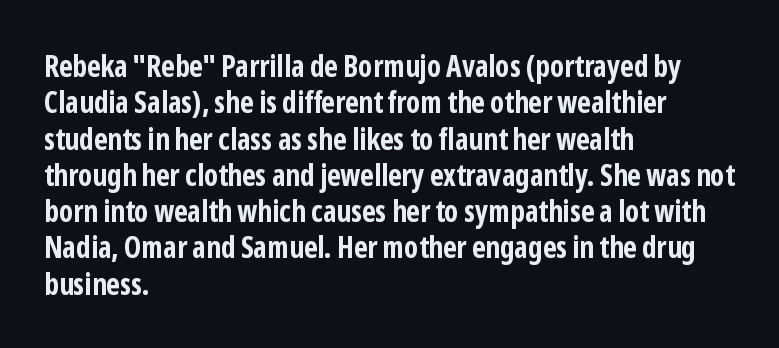
Q: Is the text bold? A: Yes.
Q: Is the text italic (slanted)? A: No, it is upright.
Q: Is the typeface a serif or a sans-serif typeface? A: Sans-serif.
Q: Is the text underlined? A: No.
Q: How is the paragraph aligned? A: Left-aligned.
Q: Is the spacing between letters normal or unusually wide? A: Normal.
Q: Width (condensed, normal, or wide)? A: Condensed.
Q: Stroke contrast? A: Low.
Q: x-height? A: Medium.
Q: Monospaced? A: No.
